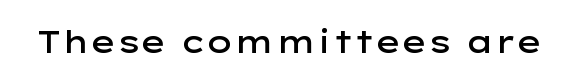
{"serif": "no", "italic": "no", "bold": "semi", "weight": "semibold", "width": "wide", "stroke_contrast": "low", "x_height": "medium", "monospaced": "no", "underline": "no", "letter_spacing": "normal", "letter_spacing_em": 0.0, "glyph_px": 31}
